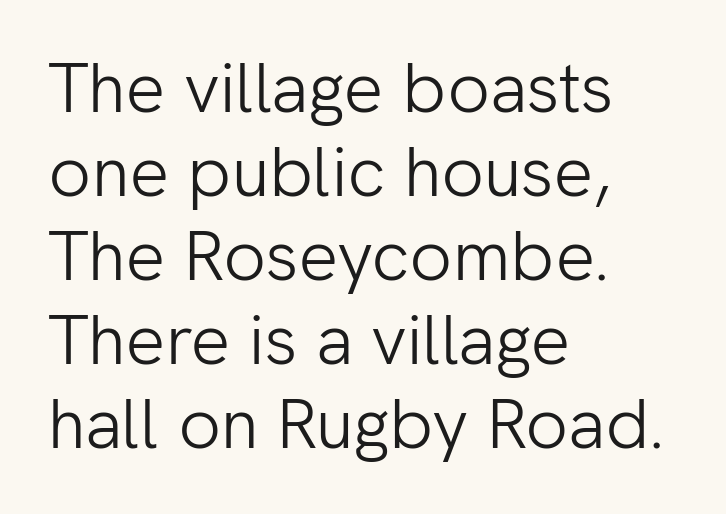
{"serif": "no", "italic": "no", "bold": "no", "weight": "light", "width": "normal", "stroke_contrast": "low", "x_height": "medium", "monospaced": "no", "underline": "no", "align": "left", "line_spacing_ratio": 1.2, "letter_spacing": "normal", "letter_spacing_em": 0.0, "glyph_px": 70}
